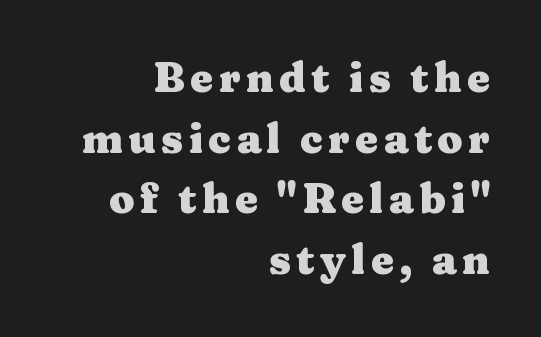
The image shows 41 px heavy, wide serif type, upright; set right-aligned, normal line spacing (1.48x), not underlined; medium stroke contrast and a medium x-height.
